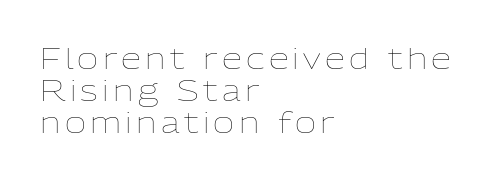
Decoration check: the copy has no underline. Teacher's note: observe the even left margin — that is flush-left alignment. These lines are rendered in a variable-pitch font. The letters stand straight up with perfectly vertical stems.
